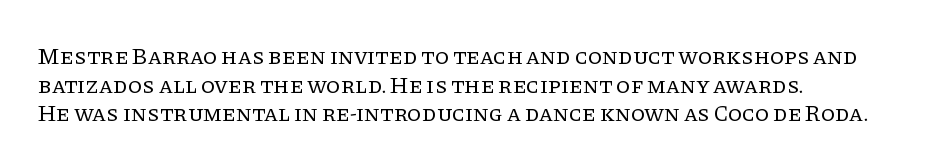
Q: Is the text bold? A: No.
Q: Is the text italic (slanted)? A: No, it is upright.
Q: Is the text underlined? A: No.
Q: How is the paragraph aligned? A: Left-aligned.
Q: Is the spacing between letters normal or unusually wide? A: Normal.
Q: Is the spacing between lines tight, normal or loose? A: Normal.
